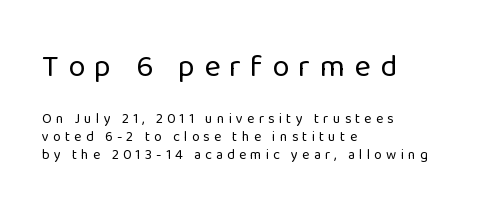
This block has exactly the height ordinary leading produces. Someone cranked the tracking dial way up on this one. Characters remain perfectly vertical along every line. Nope, no serifs anywhere on these letters. The emphasis by scale lands on block number one, above. Spacing verdict: proportional, widths tailored to each character.
